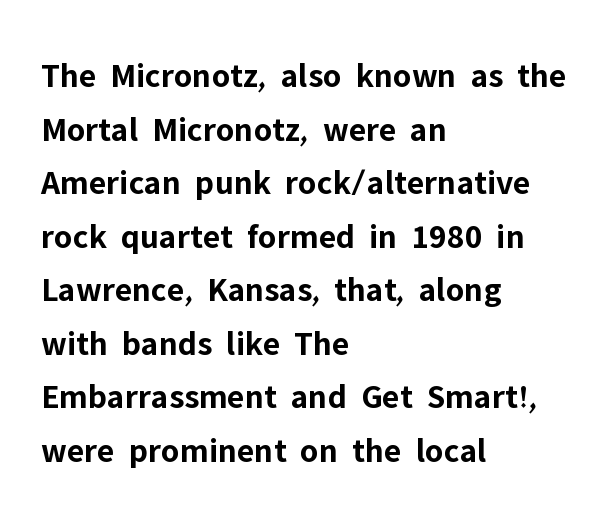
Each new line begins a customary step beneath the previous one. Ordinary non-slanted type is in use. Heavy, bold letterforms. Short and long lines alike share a common starting point at left. Descenders are the only things crossing below the line.
